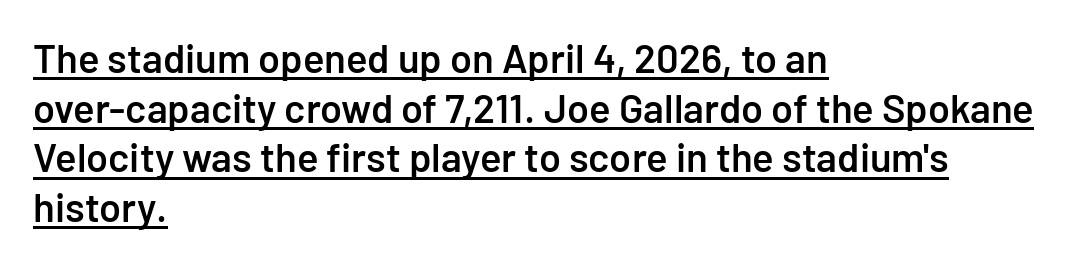
Q: Is the text bold? A: Semi-bold.
Q: Is the text italic (slanted)? A: No, it is upright.
Q: Is the typeface a serif or a sans-serif typeface? A: Sans-serif.
Q: Is the text underlined? A: Yes.
Q: How is the paragraph aligned? A: Left-aligned.
Q: Is the spacing between letters normal or unusually wide? A: Normal.
Q: Width (condensed, normal, or wide)? A: Normal.
Q: Stroke contrast? A: Low.
Q: x-height? A: Medium.
Q: Monospaced? A: No.
